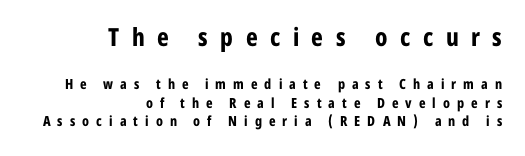
Q: Is the text bold? A: Yes.
Q: Is the text italic (slanted)? A: No, it is upright.
Q: Is the text underlined? A: No.
Q: How is the paragraph aligned? A: Right-aligned.
Q: Is the spacing between letters normal or unusually wide? A: Unusually wide.
Q: Is the spacing between lines tight, normal or loose? A: Normal.
Q: Which block of text is set in a larger size, the first (top) or the second (bottom)? A: The first (top) one.
